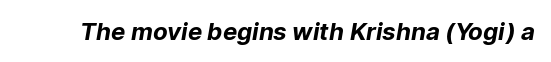
Q: Is the text bold? A: Yes.
Q: Is the text underlined? A: No.
Q: Is the spacing between letters normal or unusually wide? A: Normal.
